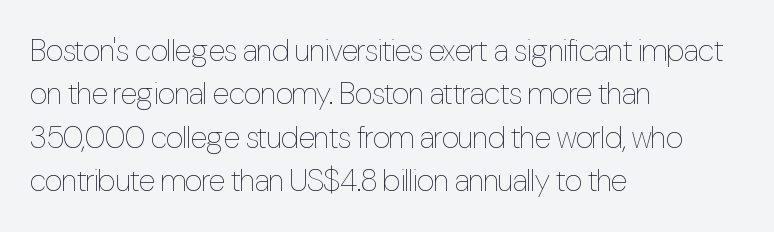
The image shows 31 px thin, condensed type, upright; set left-aligned, normal line spacing (1.4x), normal letter spacing, not underlined; low stroke contrast and a medium x-height.
